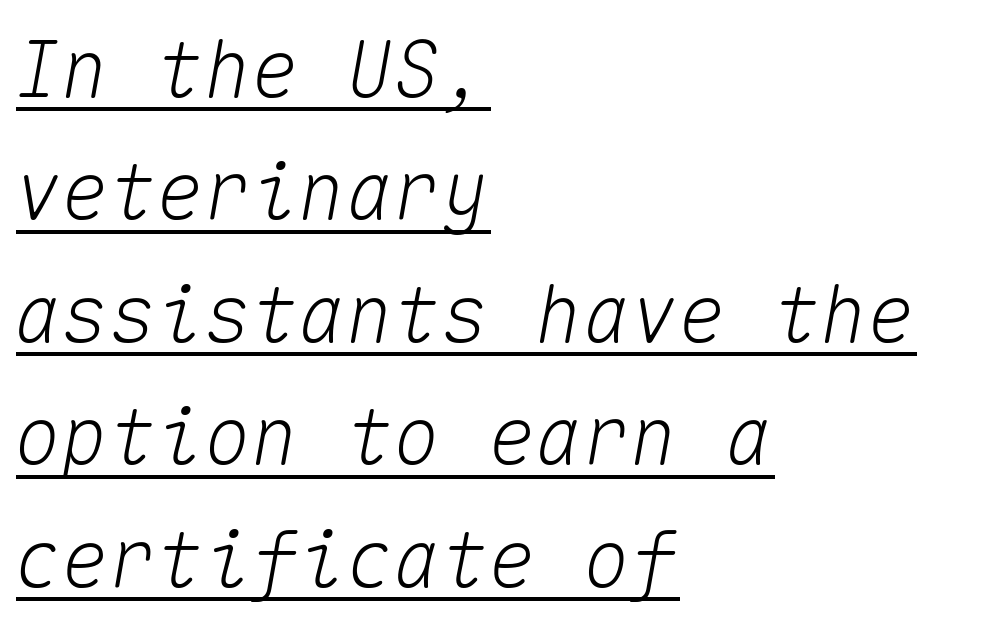
Q: Is the text italic (slanted)? A: Yes, it leans right by about 10 degrees.
Q: Is the text underlined? A: Yes.
Q: How is the paragraph aligned? A: Left-aligned.
Q: Is the spacing between letters normal or unusually wide? A: Normal.
Q: Is the spacing between lines tight, normal or loose? A: Normal.
Q: Width (condensed, normal, or wide)? A: Normal.
Q: Stroke contrast? A: Medium.
Q: x-height? A: Medium.
Q: Monospaced? A: Yes.
